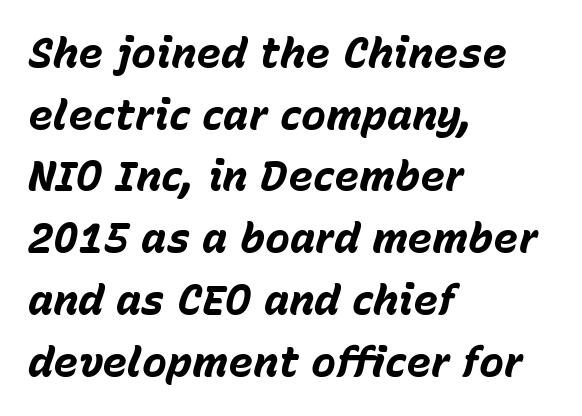
Caption: bold face, heavy strokes. Bare-footed words on every line. When letters slant like this, we call the style italic. Do the characters align in a grid? No, the font is proportional. Compared with a centered layout, this one pins lines to the left instead. Whoever set this chose a conventional vertical rhythm.
